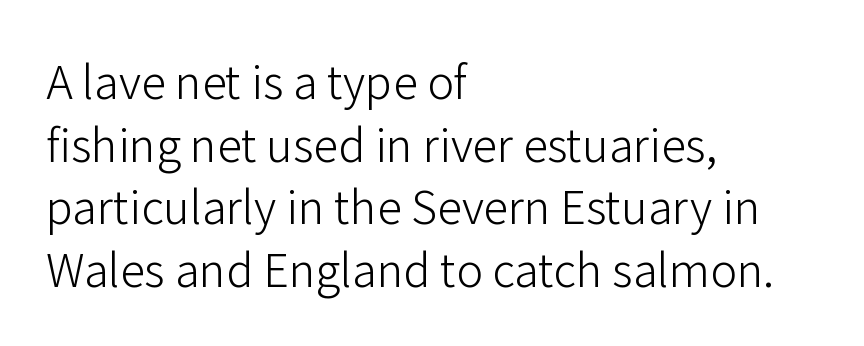
{"serif": "no", "italic": "no", "bold": "no", "weight": "light", "width": "normal", "stroke_contrast": "low", "x_height": "medium", "monospaced": "no", "underline": "no", "align": "left", "line_spacing": "normal", "line_spacing_ratio": 1.39, "letter_spacing": "normal", "letter_spacing_em": 0.0, "glyph_px": 45}
